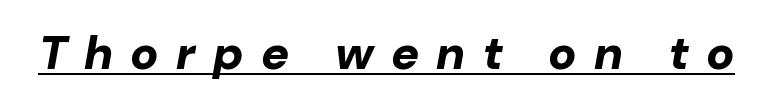
The image shows 47 px bold type, italic (leaning right); set unusually wide letter spacing (+0.37 em), underlined; low stroke contrast and a medium x-height.
